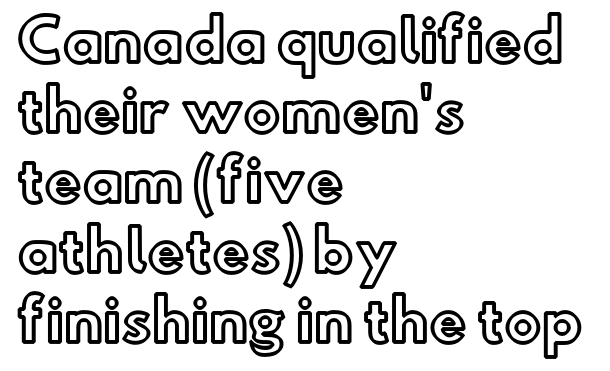
A typesetter would mark this as roman, not italic. The zone under the glyphs is completely vacant. The face used here is rendered with its standard letterfit. This rendering uses left alignment, leaving the right contour irregular. Interline gaps are of average width in this sample.
